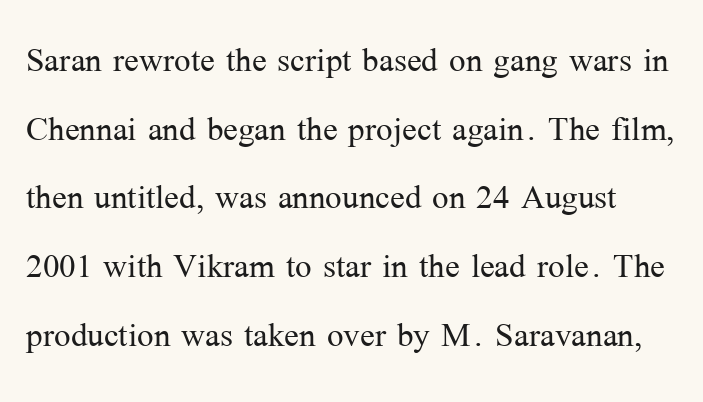
Q: Is the text bold? A: No.
Q: Is the text italic (slanted)? A: No, it is upright.
Q: Is the typeface a serif or a sans-serif typeface? A: Serif.
Q: Is the text underlined? A: No.
Q: Is the spacing between letters normal or unusually wide? A: Normal.
Q: Is the spacing between lines tight, normal or loose? A: Normal.
Q: Width (condensed, normal, or wide)? A: Normal.
Q: Stroke contrast? A: Medium.
Q: x-height? A: Medium.
Q: Monospaced? A: No.
